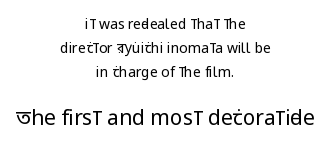
{"italic": "no", "bold": "no", "underline": "no", "align": "center", "line_spacing_ratio": 1.72, "letter_spacing": "normal", "letter_spacing_em": 0.0, "larger_block": "second", "size_ratio": 1.5, "glyph_px": 21}
